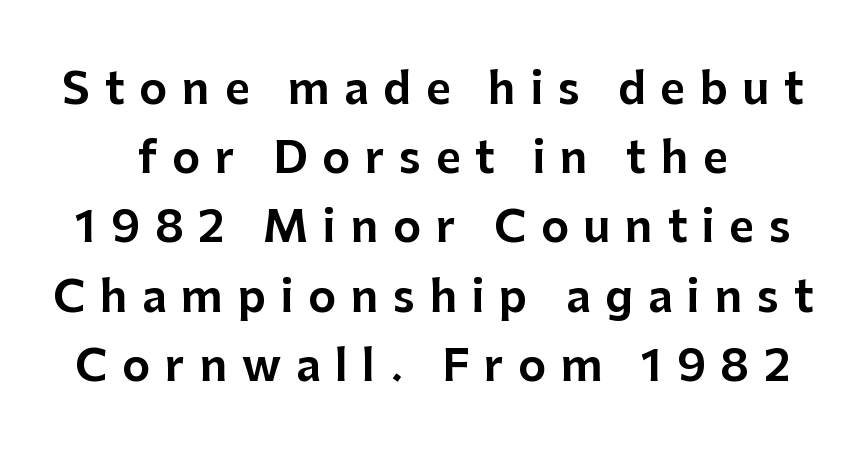
{"serif": "no", "italic": "no", "width": "normal", "stroke_contrast": "low", "x_height": "medium", "monospaced": "no", "underline": "no", "line_spacing": "normal", "line_spacing_ratio": 1.61, "letter_spacing": "wide", "letter_spacing_em": 0.34, "glyph_px": 43}
